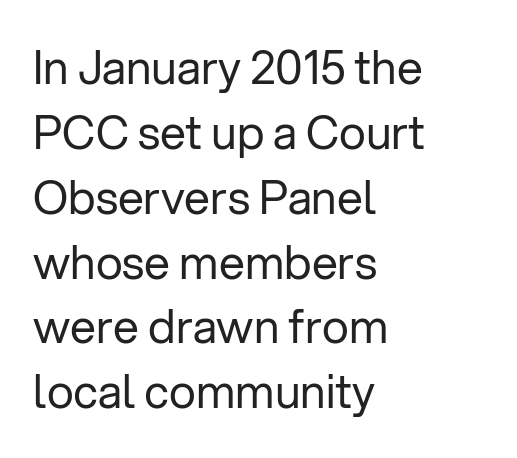
The image shows 46 px regular-weight sans-serif type, upright; set left-aligned, normal line spacing (1.41x), normal letter spacing, not underlined; low stroke contrast and a medium x-height.
